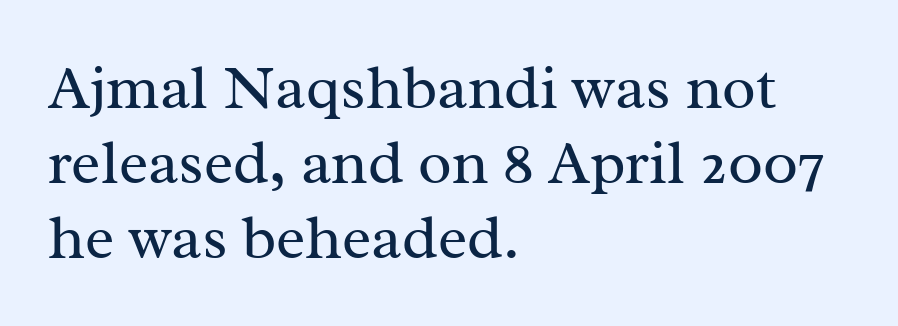
Q: Is the text bold? A: No.
Q: Is the text italic (slanted)? A: No, it is upright.
Q: Is the typeface a serif or a sans-serif typeface? A: Serif.
Q: Is the text underlined? A: No.
Q: How is the paragraph aligned? A: Left-aligned.
Q: Is the spacing between letters normal or unusually wide? A: Normal.
Q: Width (condensed, normal, or wide)? A: Normal.
Q: Stroke contrast? A: Medium.
Q: x-height? A: Medium.
Q: Monospaced? A: No.
